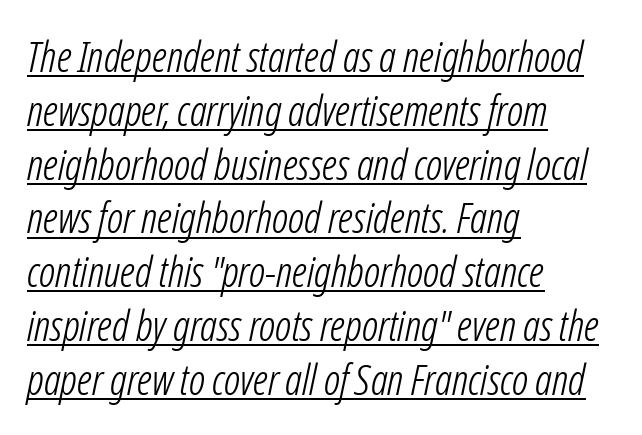
{"italic": "yes", "lean": "right", "slant_degrees": 12, "bold": "no", "weight": "light", "width": "condensed", "stroke_contrast": "low", "x_height": "medium", "monospaced": "no", "underline": "yes", "align": "left", "line_spacing": "normal", "line_spacing_ratio": 1.28, "letter_spacing": "normal", "letter_spacing_em": 0.0, "glyph_px": 42}
